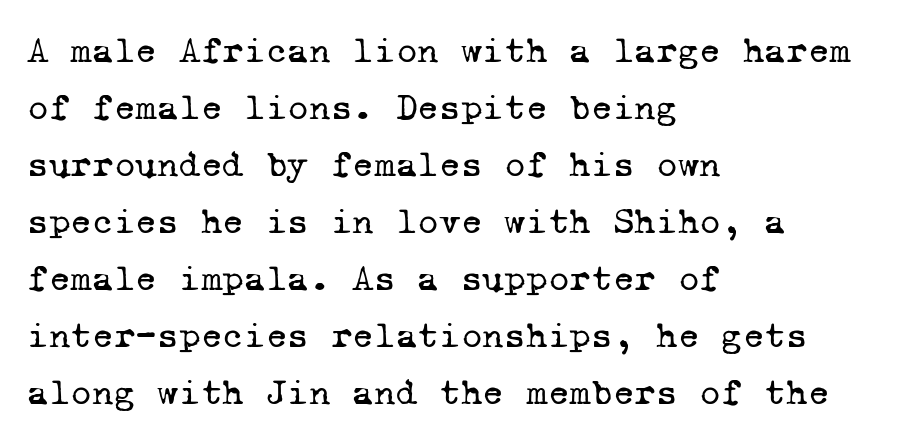
{"serif": "yes", "bold": "no", "weight": "regular", "width": "normal", "stroke_contrast": "low", "x_height": "medium", "monospaced": "yes", "underline": "no", "align": "left", "line_spacing": "normal", "line_spacing_ratio": 1.54, "letter_spacing": "normal", "letter_spacing_em": 0.0, "glyph_px": 37}
